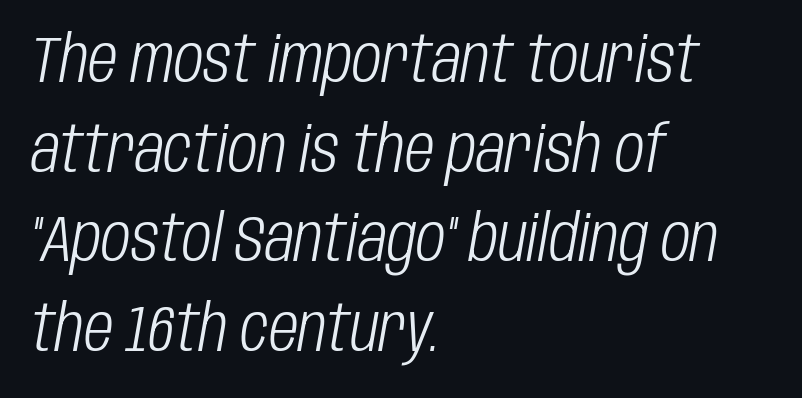
{"italic": "yes", "lean": "right", "slant_degrees": 10, "bold": "no", "weight": "light", "width": "condensed", "stroke_contrast": "low", "x_height": "large", "monospaced": "no", "underline": "no", "align": "left", "line_spacing": "normal", "line_spacing_ratio": 1.4, "letter_spacing": "normal", "letter_spacing_em": 0.0, "glyph_px": 64}
